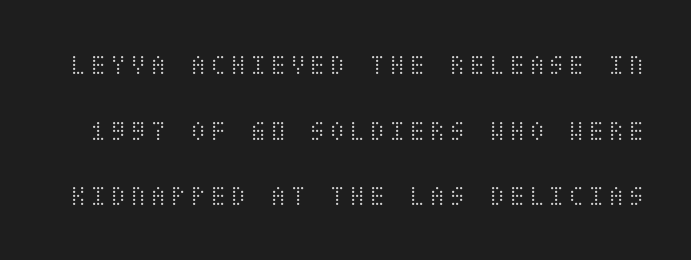
Q: Is the text bold? A: No.
Q: Is the text italic (slanted)? A: No, it is upright.
Q: Is the text underlined? A: No.
Q: Is the spacing between lines tight, normal or loose? A: Loose.
Q: Width (condensed, normal, or wide)? A: Condensed.
Q: Stroke contrast? A: Medium.
Q: x-height? A: Large.
